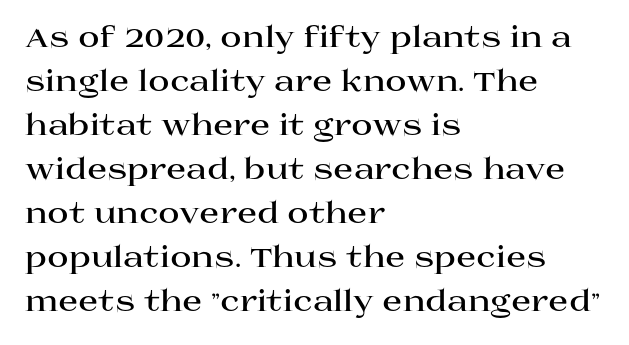
Q: Is the text bold? A: Yes.
Q: Is the text italic (slanted)? A: No, it is upright.
Q: Is the typeface a serif or a sans-serif typeface? A: Serif.
Q: Is the text underlined? A: No.
Q: How is the paragraph aligned? A: Left-aligned.
Q: Is the spacing between letters normal or unusually wide? A: Normal.
Q: Is the spacing between lines tight, normal or loose? A: Normal.
Q: Width (condensed, normal, or wide)? A: Wide.
Q: Stroke contrast? A: High.
Q: x-height? A: Large.
Q: Monospaced? A: No.
